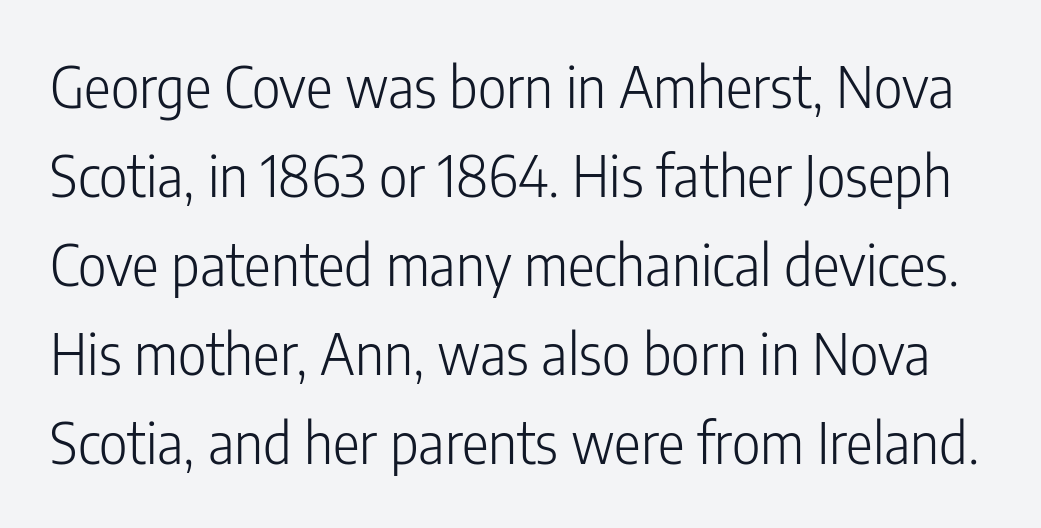
The image shows 56 px light, condensed sans-serif type, upright; set normal line spacing (1.59x), normal letter spacing, not underlined; low stroke contrast and a medium x-height.
